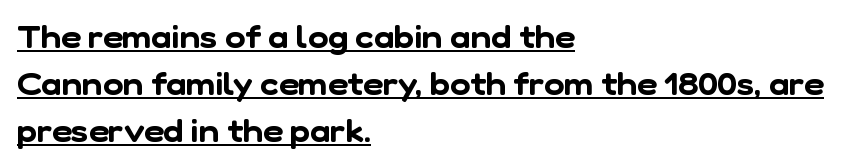
Each new line begins a customary step beneath the previous one. What stands out about the letter spacing? Nothing — it is the standard amount. Stroke terminals: plain, sans-serif. Is this a fixed-width face? No — the glyphs have proportional, varying widths.
